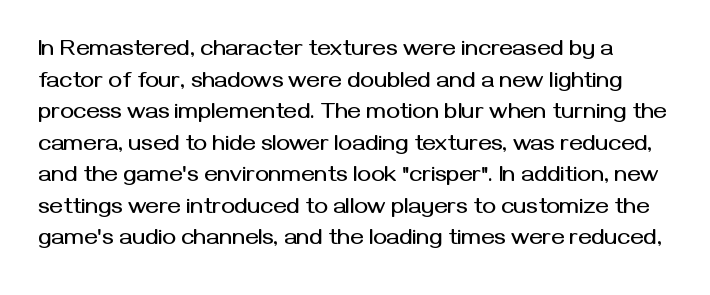
The axis of the letterforms is exactly vertical. Tracking here is standard; glyphs follow each other at the usual distance. The space between consecutive lines is moderate. Rule under the text: the space is simply empty.
